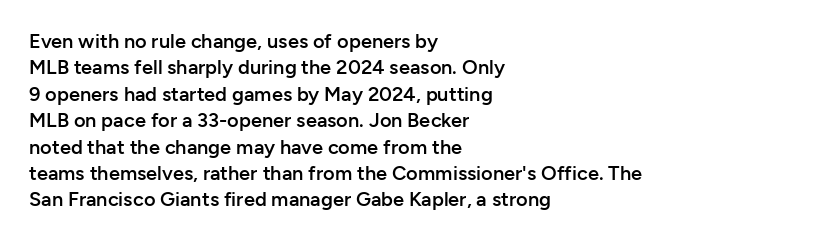
Beneath every word, the page is bare. Upright lettering throughout. Teacher's note: observe the even left margin — that is flush-left alignment. Caption: standard tracking, unaltered. A fair bit of extra ink — the face is semibold, not bold.
